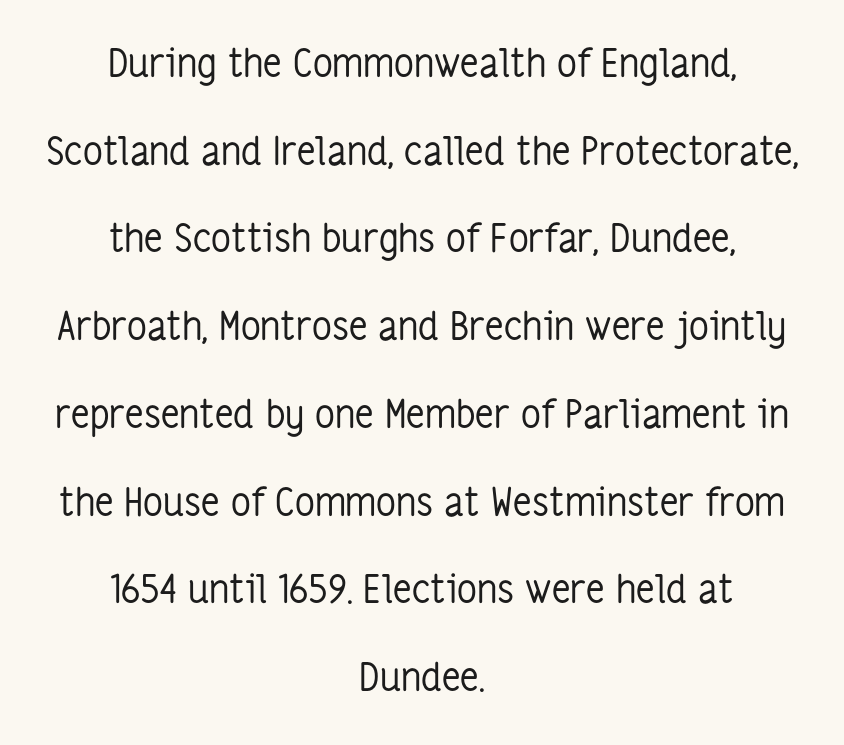
Q: Is the text bold? A: No.
Q: Is the text italic (slanted)? A: No, it is upright.
Q: Is the typeface a serif or a sans-serif typeface? A: Sans-serif.
Q: Is the text underlined? A: No.
Q: How is the paragraph aligned? A: Centered.
Q: Is the spacing between letters normal or unusually wide? A: Normal.
Q: Is the spacing between lines tight, normal or loose? A: Loose.
Q: Width (condensed, normal, or wide)? A: Condensed.
Q: Stroke contrast? A: Low.
Q: x-height? A: Medium.
Q: Monospaced? A: No.
